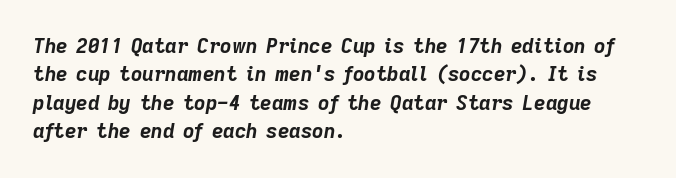
Teacher's note: observe the even left margin — that is flush-left alignment. Caption: standard tracking, unaltered. Rendered with sloped, italic letterforms. Quick note: underline off.
